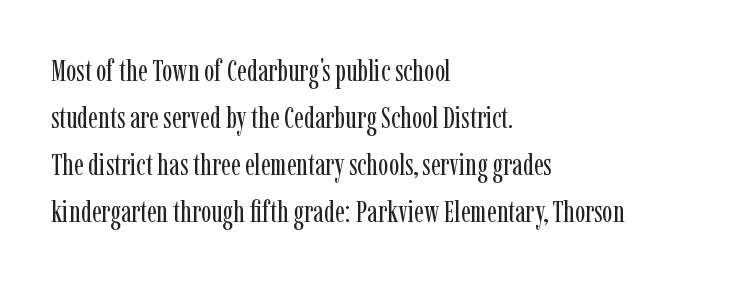
This sample has the flowing, uneven cadence of proportional lettering. Here the glyphs are tracked normally, forming tight word shapes. The typesetting does not lean heavy: it is not bold. No italicization has been applied; the sample stays upright.
